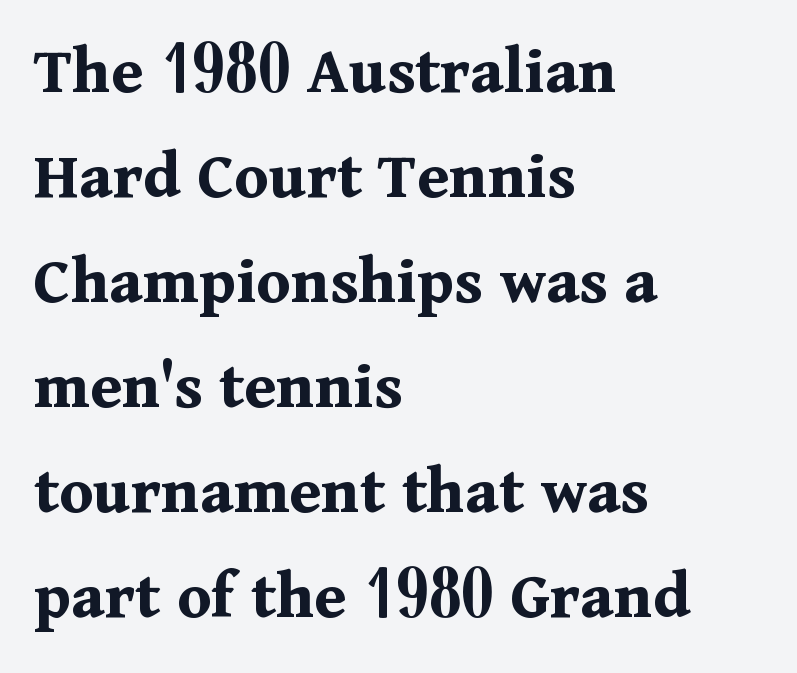
This sample uses plain, unmodified letter spacing. Regarding serifs, this sample has them. Regarding leading, the lines here are spaced in the standard way. If you drew a line through each stem, it would be perfectly vertical.
